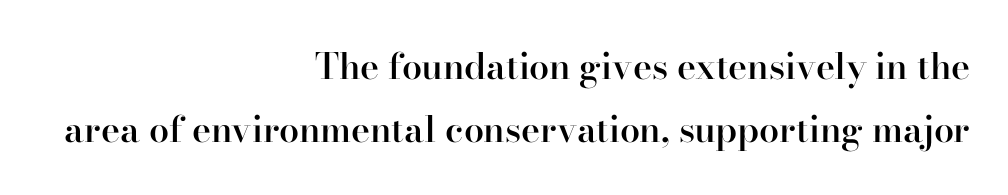
Underlining? Definitely not there. Does the weight exceed regular? Yes, but only to semibold. The letterforms sit shoulder to shoulder at normal distance. Quick note: not italic, upright.
